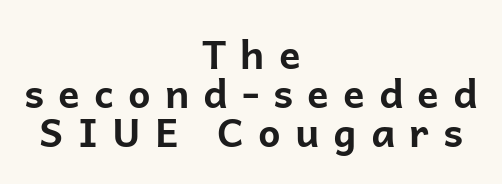
These lines are rendered in a variable-pitch font. You can tell it's not italic because the verticals are truly vertical. Typographically, this falls in the sans-serif category. The lines are packed closely together with very little leading. Display-style spreading of the glyphs; the letterfit is very open. Is the block centered? Yes — each line is placed symmetrically about the middle.
